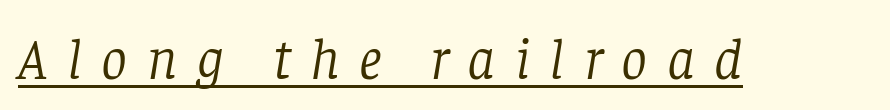
Little horizontal feet cap the strokes, marking this as serif type. No heavy texture on the line: the type isn't bold. These characters rest on top of a visible drawn line. You could only call the tracking loose — the letters float apart. Slanted lettering throughout.
